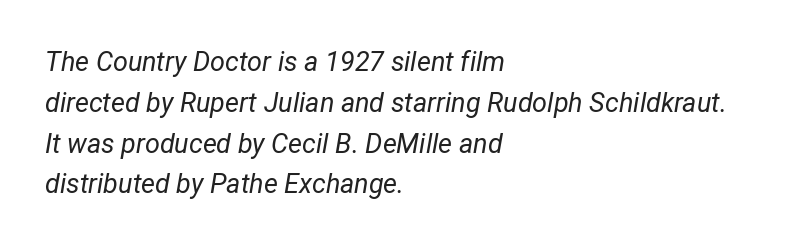
{"italic": "yes", "lean": "right", "slant_degrees": 12, "bold": "no", "underline": "no", "align": "left", "line_spacing": "normal", "line_spacing_ratio": 1.51, "letter_spacing": "normal", "letter_spacing_em": 0.0, "glyph_px": 27}
